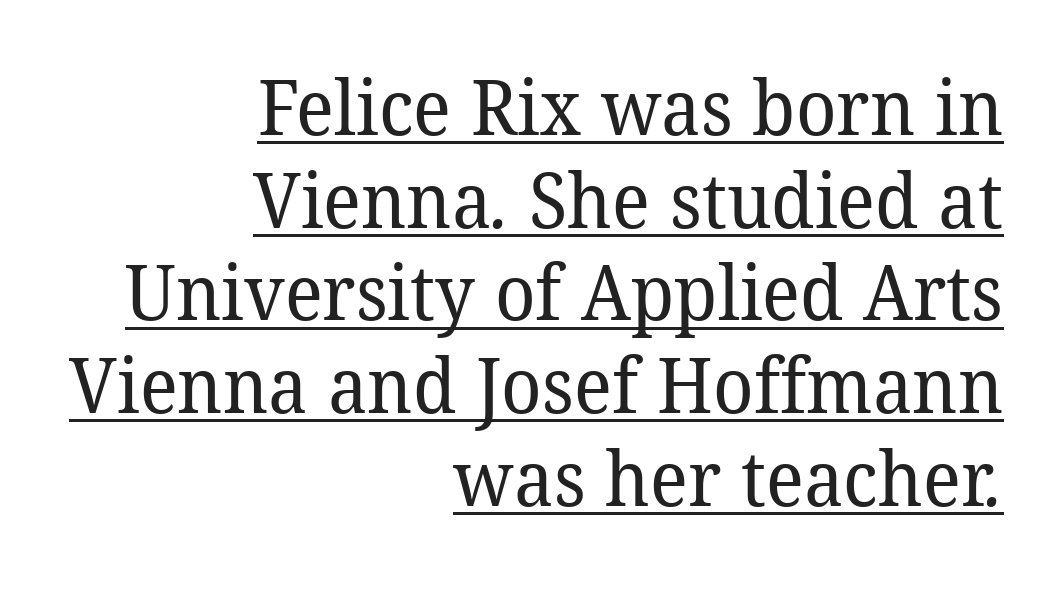
Q: Is the text bold? A: No.
Q: Is the typeface a serif or a sans-serif typeface? A: Serif.
Q: Is the text underlined? A: Yes.
Q: How is the paragraph aligned? A: Right-aligned.
Q: Is the spacing between letters normal or unusually wide? A: Normal.
Q: Width (condensed, normal, or wide)? A: Normal.
Q: Stroke contrast? A: Low.
Q: x-height? A: Medium.
Q: Monospaced? A: No.
